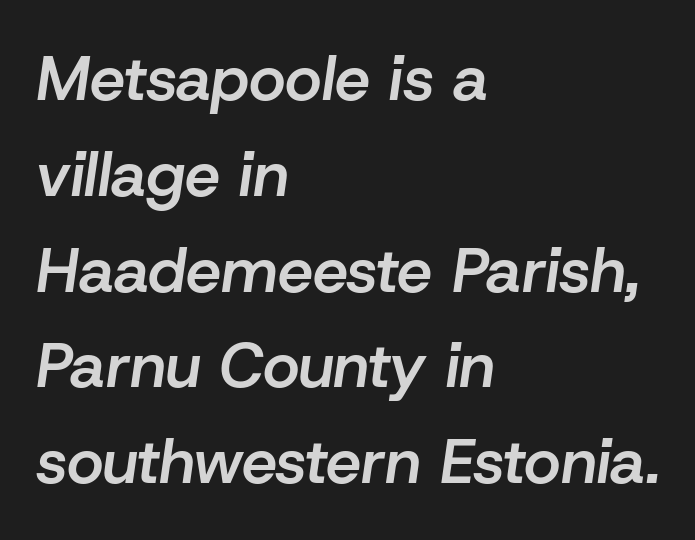
The image shows 63 px semibold type, italic (leaning right); set left-aligned, normal line spacing (1.52x), normal letter spacing, not underlined; low stroke contrast and a medium x-height.
